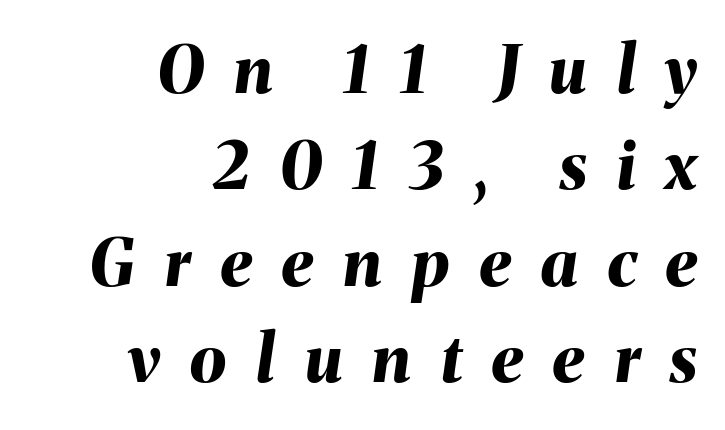
Q: Is the text bold? A: Yes.
Q: Is the text italic (slanted)? A: Yes, it leans right by about 8 degrees.
Q: Is the text underlined? A: No.
Q: How is the paragraph aligned? A: Right-aligned.
Q: Is the spacing between letters normal or unusually wide? A: Unusually wide.
Q: Is the spacing between lines tight, normal or loose? A: Normal.
Q: Width (condensed, normal, or wide)? A: Normal.
Q: Stroke contrast? A: Medium.
Q: x-height? A: Medium.
Q: Monospaced? A: No.
